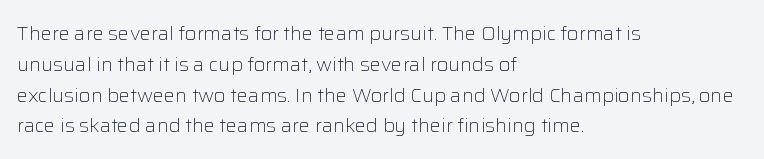
Q: Is the text bold? A: No.
Q: Is the text italic (slanted)? A: No, it is upright.
Q: Is the text underlined? A: No.
Q: How is the paragraph aligned? A: Left-aligned.
Q: Is the spacing between letters normal or unusually wide? A: Normal.
Q: Is the spacing between lines tight, normal or loose? A: Normal.
